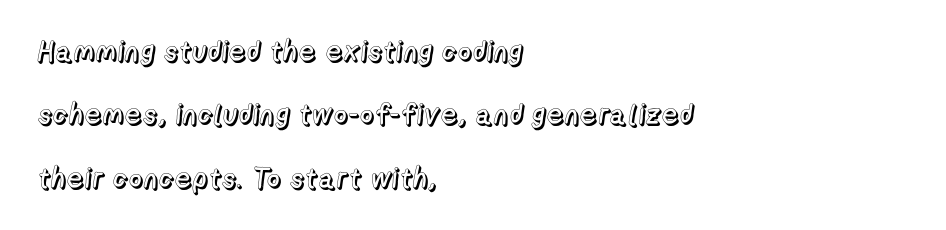
The lines are quadded left. You could not count columns in this text — the font is proportionally spaced. Tracking value appears to be zero — textbook default spacing. The strip under each line holds only bare page.
